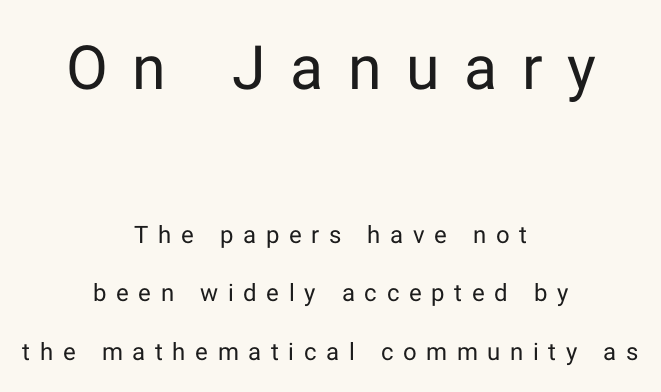
Q: Is the text bold? A: No.
Q: Is the text italic (slanted)? A: No, it is upright.
Q: Is the typeface a serif or a sans-serif typeface? A: Sans-serif.
Q: Is the text underlined? A: No.
Q: How is the paragraph aligned? A: Centered.
Q: Is the spacing between letters normal or unusually wide? A: Unusually wide.
Q: Is the spacing between lines tight, normal or loose? A: Loose.
Q: Which block of text is set in a larger size, the first (top) or the second (bottom)? A: The first (top) one.
Q: Width (condensed, normal, or wide)? A: Normal.
Q: Stroke contrast? A: Low.
Q: x-height? A: Medium.
Q: Monospaced? A: No.
